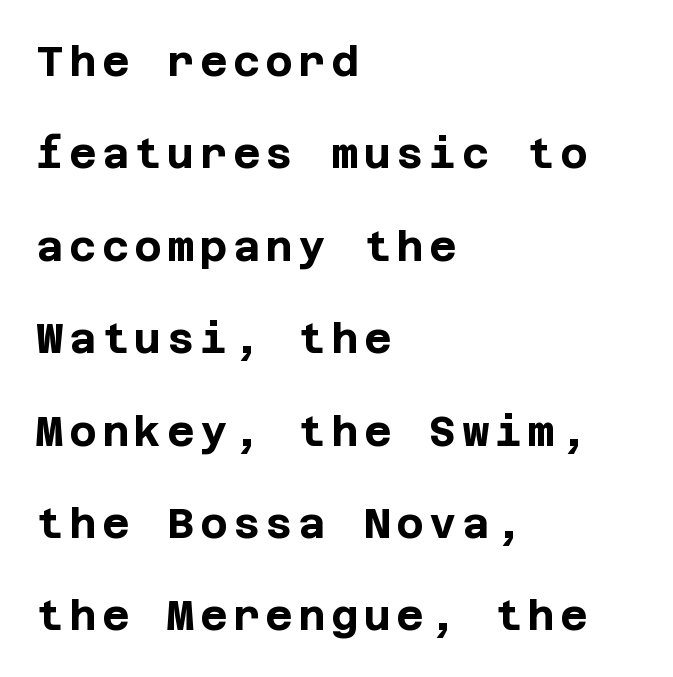
{"serif": "no", "italic": "no", "bold": "yes", "weight": "bold", "width": "normal", "stroke_contrast": "low", "x_height": "large", "underline": "no", "align": "left", "line_spacing": "loose", "line_spacing_ratio": 2.2, "glyph_px": 42}
